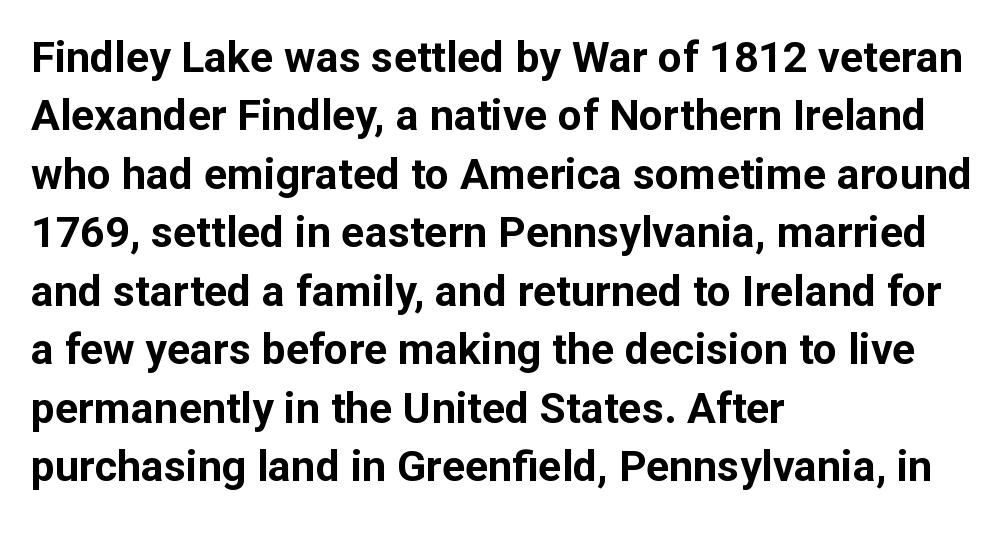
The image shows 43 px bold sans-serif type, upright; set left-aligned, normal line spacing (1.36x), normal letter spacing, not underlined; low stroke contrast and a medium x-height.
